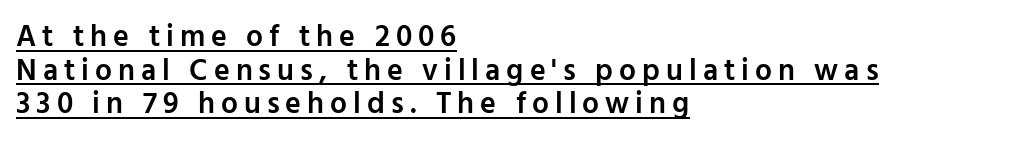
{"serif": "no", "italic": "no", "bold": "semi", "weight": "semibold", "width": "normal", "stroke_contrast": "low", "x_height": "medium", "monospaced": "no", "underline": "yes", "align": "left", "line_spacing": "tight", "line_spacing_ratio": 1.12, "letter_spacing": "wide", "letter_spacing_em": 0.2, "glyph_px": 30}
